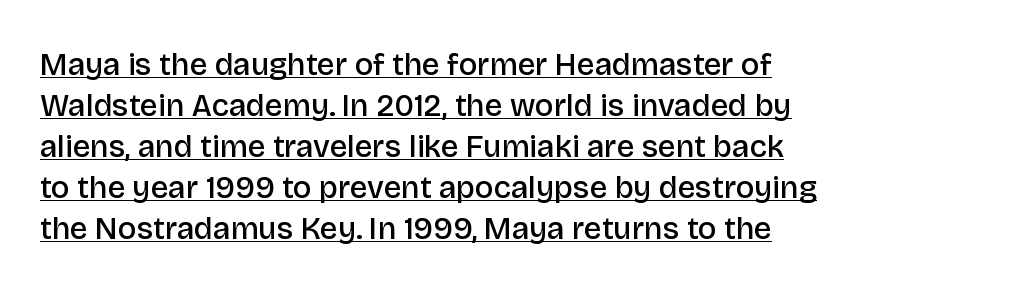
If you drew a ruler down the left edge, every line would touch it. Unlike italic type, these characters show no tilt at all. A sans-serif font was chosen for this passage. The face used here is proportionally spaced, like ordinary book or web type.
